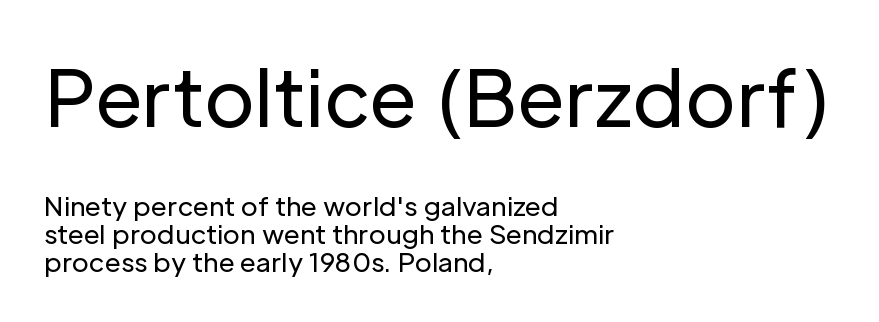
Descenders hang freely into open space. The lettering stays uniformly vertical, giving the passage a roman look. Regarding leading, the lines here are crowded together. Looks like regular typesetting: each glyph gets only the width it needs. Nobody touched the tracking dial on this one.
